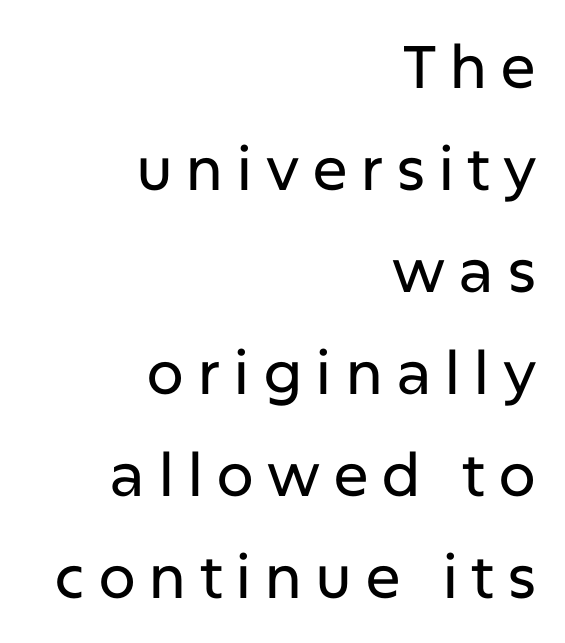
Summary of vertical rhythm: regular, with standard interline spacing. The tracking jumps out immediately: characters are airy and widely separated. Note the varied advance widths — an 'i' is clearly narrower than an 'm'. These lines stack with their right ends in a neat column. Type style note: lacks serifs.
